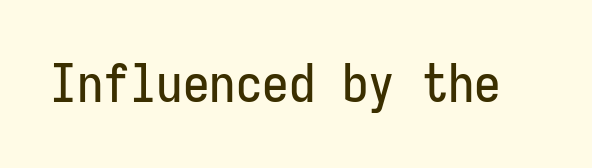
The tracking reads as untouched default to a designer's eye. The baseline area is clear. Typographically, this falls in the sans-serif category. Think of a typewriter: that constant character pitch is what you see here. Italic? Not at all — the glyphs are vertical.
